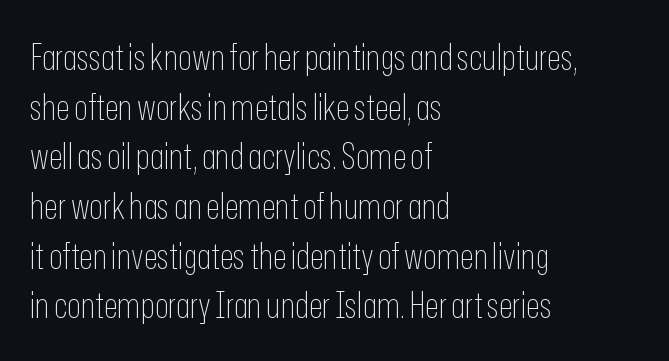
{"serif": "no", "italic": "no", "bold": "no", "weight": "thin", "width": "condensed", "stroke_contrast": "low", "x_height": "medium", "monospaced": "no", "underline": "no", "align": "left", "line_spacing": "normal", "line_spacing_ratio": 1.38, "letter_spacing": "normal", "letter_spacing_em": 0.0, "glyph_px": 36}
